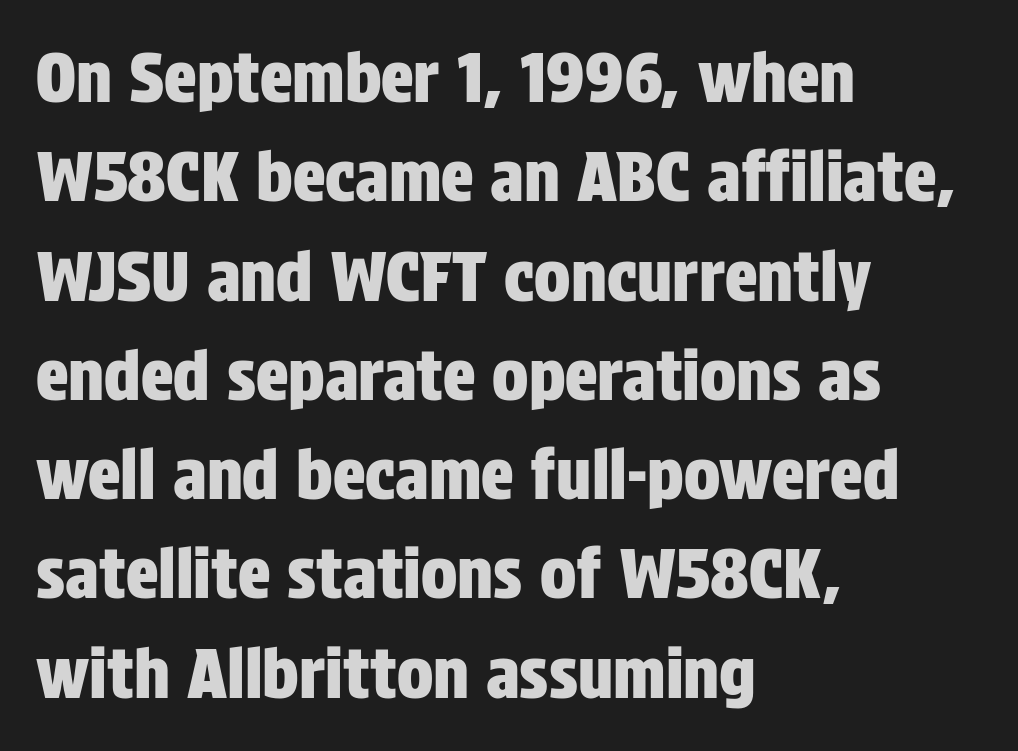
Each letter keeps its own natural width here, so spacing adapts to shape. Unlike italic type, these characters show no tilt at all. This rendering features lettering with no underline. The face used here is a sans, in the tradition of grotesques and geometrics.
